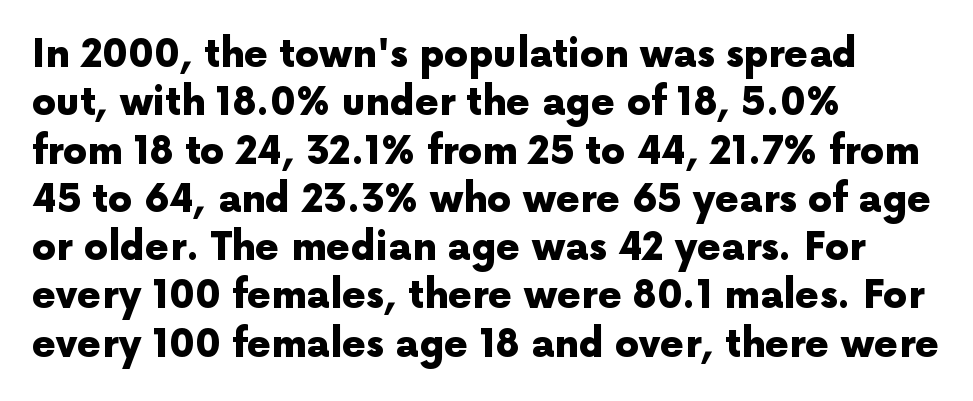
{"serif": "no", "italic": "no", "bold": "yes", "weight": "heavy", "width": "normal", "x_height": "medium", "monospaced": "no", "underline": "no", "align": "left", "line_spacing": "normal", "line_spacing_ratio": 1.27, "letter_spacing": "normal", "letter_spacing_em": 0.0, "glyph_px": 38}
